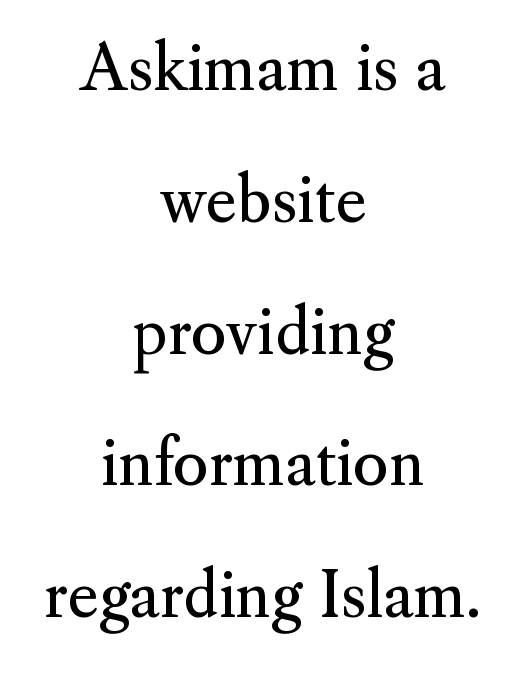
The image shows 61 px regular-weight serif type, upright; set centered, loose line spacing (2.16x), normal letter spacing, not underlined; medium stroke contrast and a small x-height.
